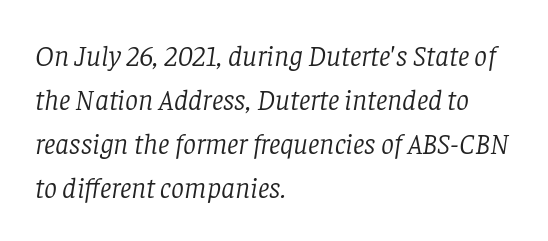
{"serif": "yes", "italic": "yes", "lean": "right", "slant_degrees": 8, "bold": "no", "weight": "light", "width": "normal", "stroke_contrast": "low", "x_height": "large", "monospaced": "no", "underline": "no", "align": "left", "line_spacing": "normal", "line_spacing_ratio": 1.52, "letter_spacing": "normal", "letter_spacing_em": 0.0, "glyph_px": 29}
